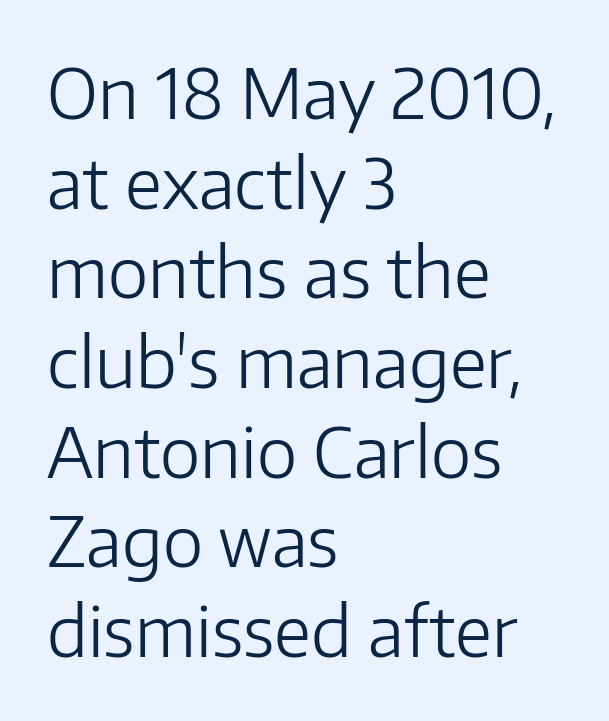
All the whitespace from short lines collects on the right. A typesetter would mark this as roman, not italic. The characters are drawn with everyday or finer stroke widths. Regarding serifs, this sample does without them. What stands out about the letter spacing? Nothing — it is the standard amount. The letters advance in unequal steps, a hallmark of proportional type.
